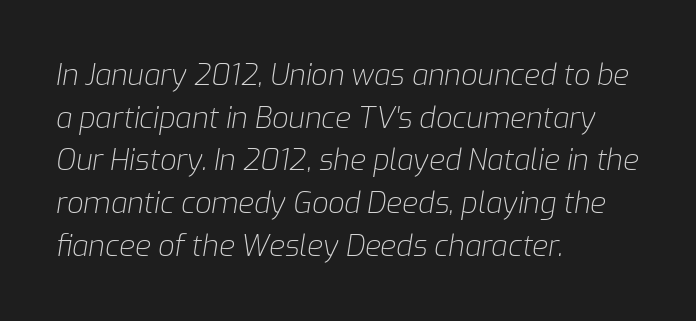
{"italic": "yes", "lean": "right", "slant_degrees": 9, "bold": "no", "weight": "light", "width": "normal", "stroke_contrast": "low", "x_height": "medium", "monospaced": "no", "underline": "no", "align": "left", "line_spacing": "normal", "line_spacing_ratio": 1.47, "letter_spacing": "normal", "letter_spacing_em": 0.0, "glyph_px": 29}
